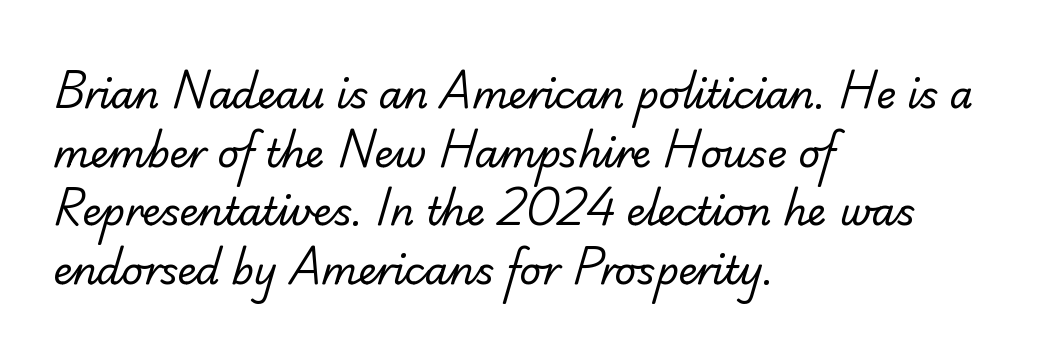
Q: Is the text bold? A: No.
Q: Is the typeface a serif or a sans-serif typeface? A: Sans-serif.
Q: Is the text underlined? A: No.
Q: How is the paragraph aligned? A: Left-aligned.
Q: Is the spacing between letters normal or unusually wide? A: Normal.
Q: Is the spacing between lines tight, normal or loose? A: Normal.
Q: Width (condensed, normal, or wide)? A: Normal.
Q: Stroke contrast? A: Low.
Q: x-height? A: Small.
Q: Monospaced? A: No.
